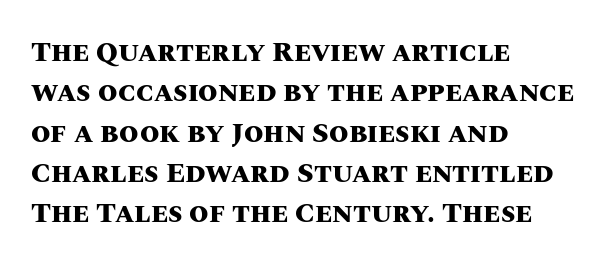
Q: Is the text bold? A: Yes.
Q: Is the text italic (slanted)? A: No, it is upright.
Q: Is the text underlined? A: No.
Q: How is the paragraph aligned? A: Left-aligned.
Q: Is the spacing between letters normal or unusually wide? A: Normal.
Q: Is the spacing between lines tight, normal or loose? A: Normal.
Q: Width (condensed, normal, or wide)? A: Normal.
Q: Stroke contrast? A: Medium.
Q: x-height? A: Large.
Q: Monospaced? A: No.
